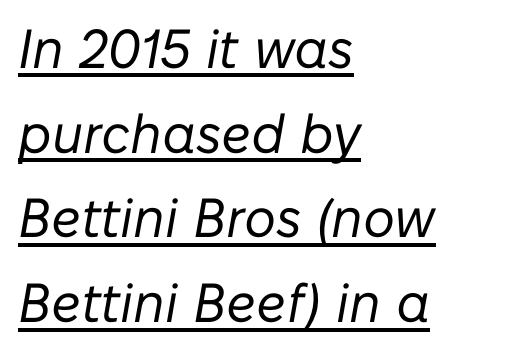
The image shows 55 px regular-weight type, italic (leaning right); set left-aligned, normal line spacing (1.54x), normal letter spacing, underlined; low stroke contrast and a medium x-height.
